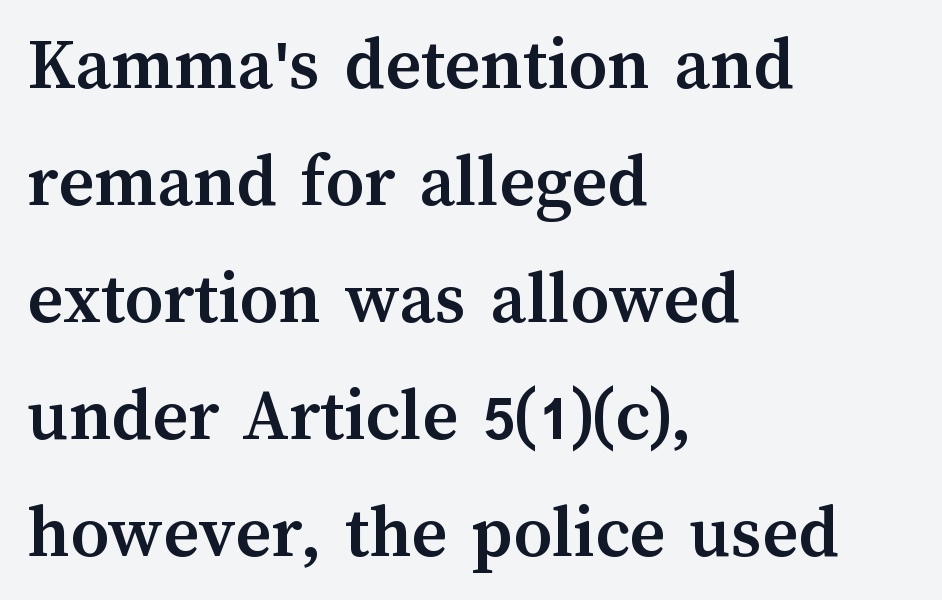
Q: Is the text bold? A: Yes.
Q: Is the text italic (slanted)? A: No, it is upright.
Q: Is the text underlined? A: No.
Q: How is the paragraph aligned? A: Left-aligned.
Q: Is the spacing between letters normal or unusually wide? A: Normal.
Q: Is the spacing between lines tight, normal or loose? A: Normal.
Q: Width (condensed, normal, or wide)? A: Normal.
Q: Stroke contrast? A: Medium.
Q: x-height? A: Medium.
Q: Monospaced? A: No.
